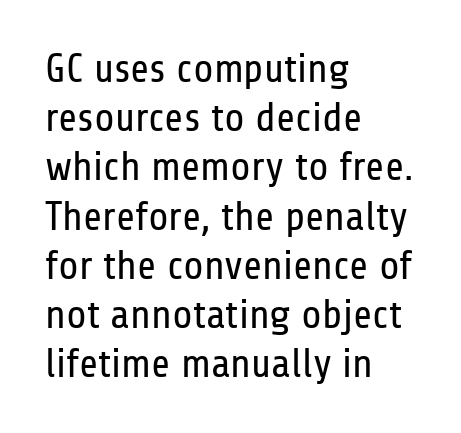
Posture: vertical. Nothing unusual about the tracking: characters are spaced as the font intends. Character widths vary here, with narrow letters taking less room than wide ones. Notice how the passage keeps a crisp vertical edge on the left only. Unlike a traditional serif, this face leaves its strokes unadorned.
